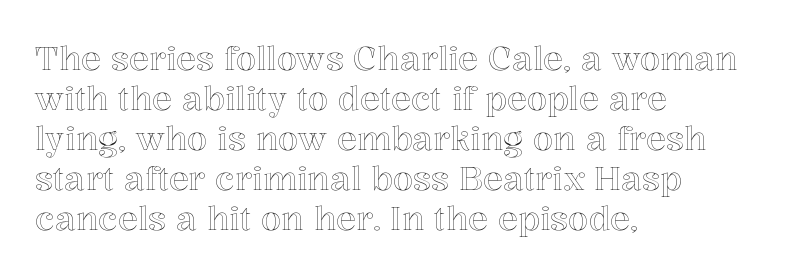
The image shows 33 px text type, upright; set left-aligned, line spacing 1.21x, normal letter spacing, not underlined; a medium x-height.
